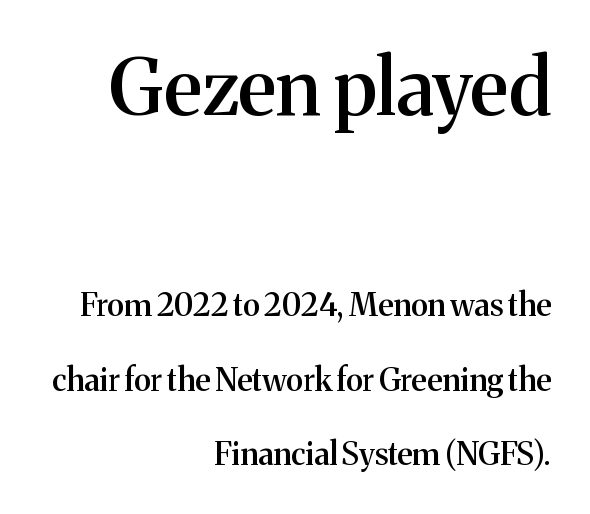
The image shows 77 px semibold serif type, upright; set right-aligned, loose line spacing (2.4x), normal letter spacing, not underlined; the first (top) block is 2.48x larger; medium stroke contrast and a medium x-height.
